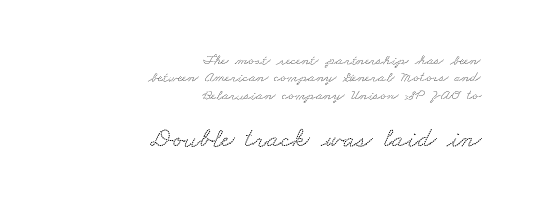
The image shows 27 px text type; set right-aligned, line spacing 1.16x, normal letter spacing, not underlined; the second (bottom) block is 1.8x larger.
